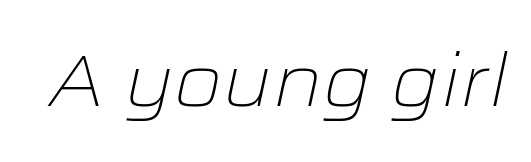
The image shows 73 px light, wide type, italic (leaning right); set normal letter spacing, not underlined; low stroke contrast and a medium x-height.
